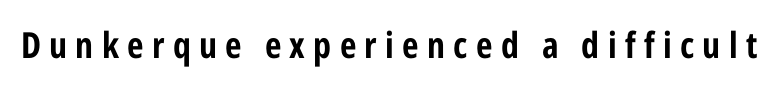
{"serif": "no", "italic": "no", "bold": "yes", "weight": "bold", "width": "condensed", "stroke_contrast": "low", "x_height": "medium", "monospaced": "no", "underline": "no", "letter_spacing": "wide", "letter_spacing_em": 0.23, "glyph_px": 36}
